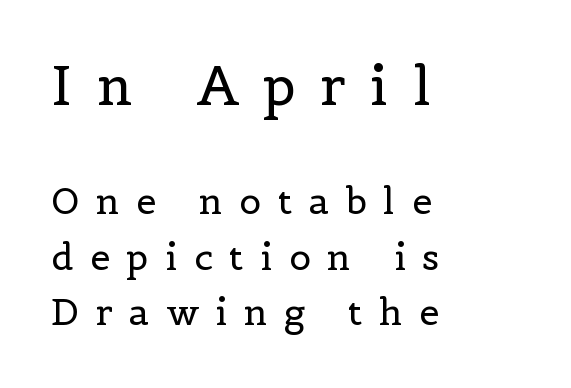
Q: Is the text bold? A: No.
Q: Is the text italic (slanted)? A: No, it is upright.
Q: Is the typeface a serif or a sans-serif typeface? A: Serif.
Q: Is the text underlined? A: No.
Q: How is the paragraph aligned? A: Left-aligned.
Q: Is the spacing between letters normal or unusually wide? A: Unusually wide.
Q: Is the spacing between lines tight, normal or loose? A: Normal.
Q: Which block of text is set in a larger size, the first (top) or the second (bottom)? A: The first (top) one.
Q: Width (condensed, normal, or wide)? A: Normal.
Q: x-height? A: Medium.
Q: Monospaced? A: No.
